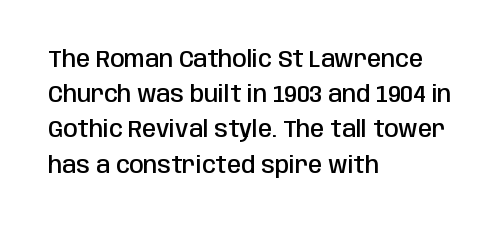
{"italic": "no", "bold": "semi", "underline": "no", "align": "left", "line_spacing": "normal", "line_spacing_ratio": 1.53, "letter_spacing": "normal", "letter_spacing_em": 0.0, "glyph_px": 23}
